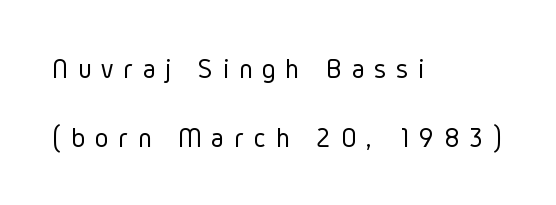
You could only call the tracking loose — the letters float apart. Horizontal alignment here is leftward, the default for most running prose. The characters display no serif detailing; their extremities are plain. Vertical stems look standard width or narrower in stroke.
